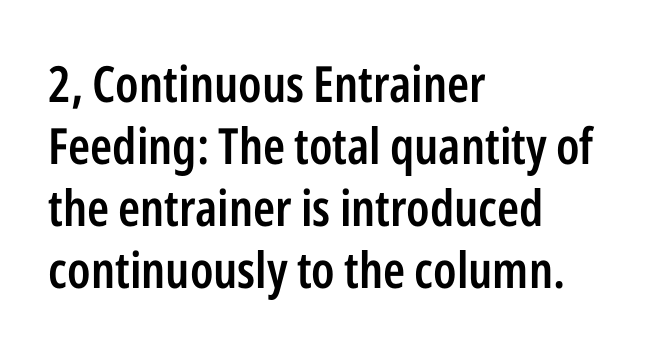
{"serif": "no", "italic": "no", "bold": "semi", "weight": "semibold", "width": "condensed", "stroke_contrast": "low", "x_height": "medium", "monospaced": "no", "underline": "no", "align": "left", "line_spacing_ratio": 1.24, "letter_spacing": "normal", "letter_spacing_em": 0.0, "glyph_px": 50}
